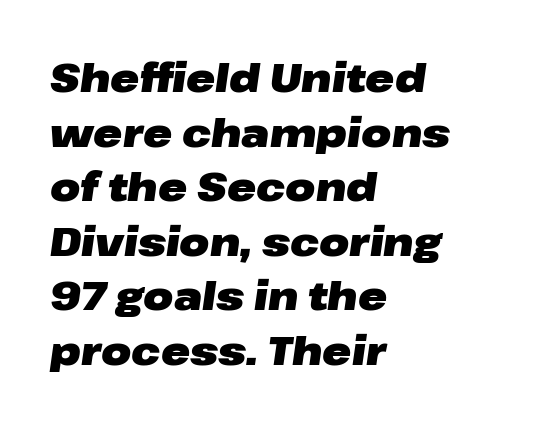
Compared with a centered layout, this one pins lines to the left instead. Typesetter's note: full bold, strokes at maximum text heaviness. The face used here has a pronounced slope to its letters. Evenly set lines give the paragraph a standard silhouette.
